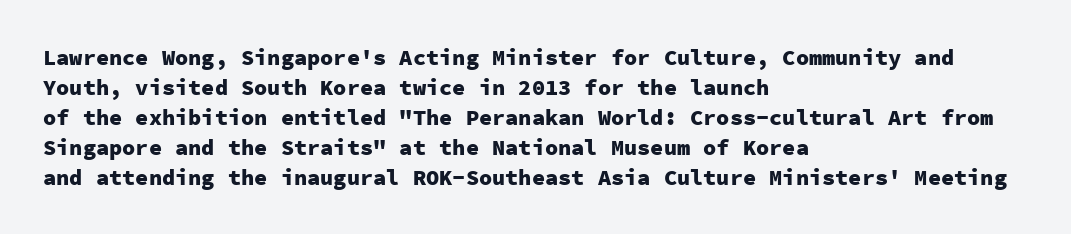
Italic: no, the glyphs are upright roman. Standard letterfit; no display-style spreading of the glyphs. Glance below the letters and you will spot only blank space. Its strokes are broad and dark, the hallmark of bold type.
